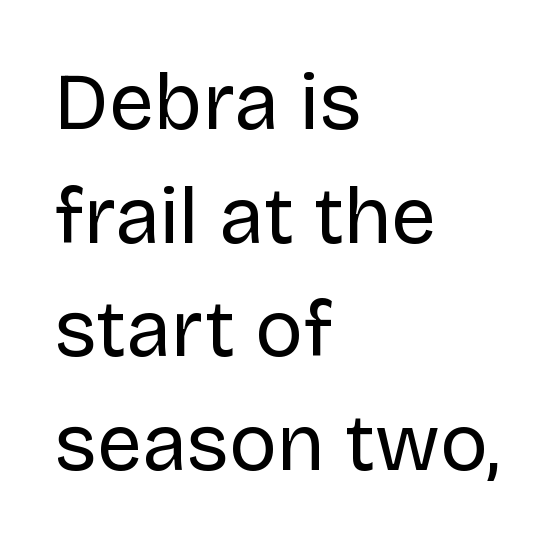
Clear beneath every line of the passage. You could call the tracking neutral — neither tight nor loose. These lines are rendered in a variable-pitch font. Stroke terminals: plain, sans-serif.
